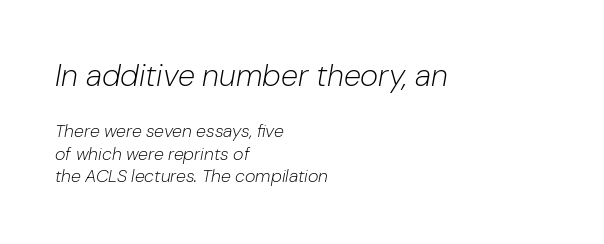
The image shows 31 px light type, italic (leaning right); set left-aligned, normal line spacing (1.26x), normal letter spacing, not underlined; the first (top) block is 1.72x larger; low stroke contrast and a medium x-height.
